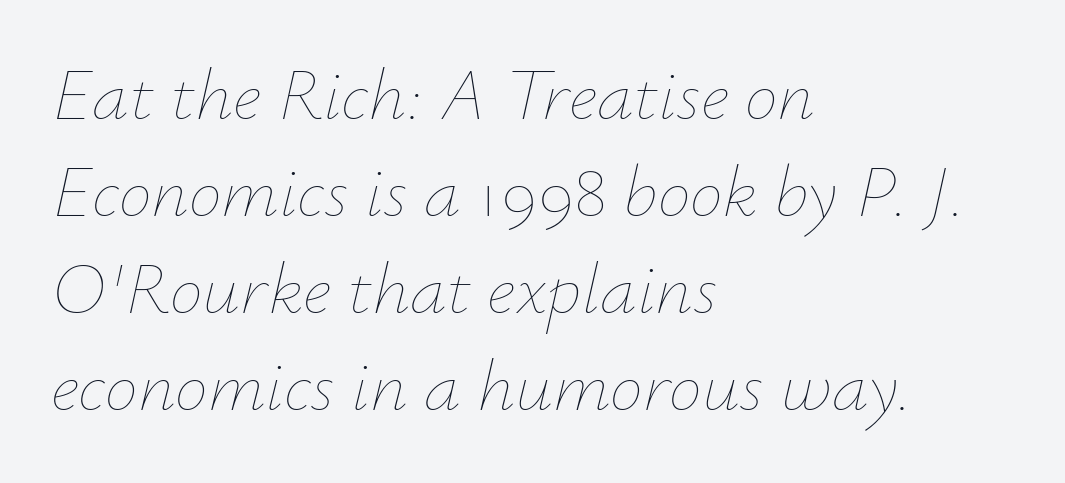
This sample uses plain, unmodified letter spacing. Stems and bowls with no extra thickness — not bold. The passage shown leans; its letterforms are oblique. Varying glyph widths throughout — classic text-font behaviour.
